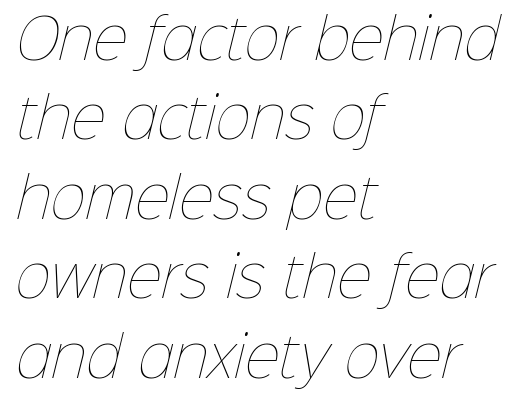
The paragraph shown leans on its left margin. This is not heavy type; no bold has been used. A typesetter would call this proportional, since set widths differ per character. How are the letters spaced? Ordinarily, with no added tracking.
